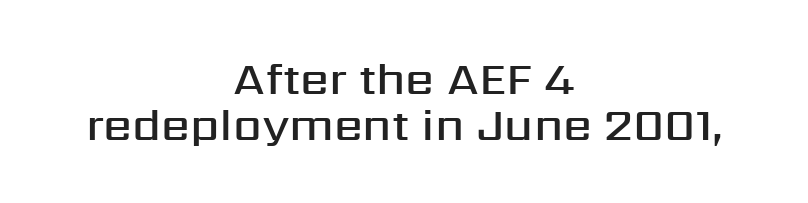
{"serif": "no", "italic": "no", "bold": "semi", "weight": "semibold", "width": "normal", "stroke_contrast": "medium", "x_height": "medium", "monospaced": "no", "underline": "no", "align": "center", "line_spacing": "tight", "line_spacing_ratio": 1.01, "letter_spacing": "normal", "letter_spacing_em": 0.0, "glyph_px": 46}
